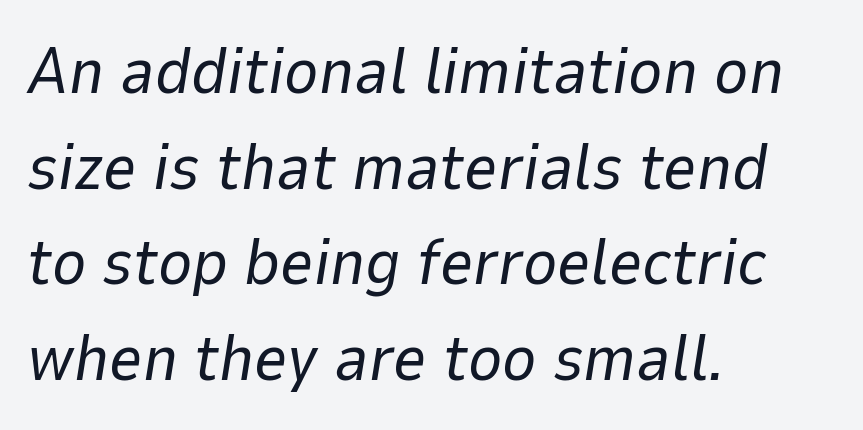
{"italic": "yes", "lean": "right", "slant_degrees": 9, "bold": "no", "weight": "regular", "width": "normal", "stroke_contrast": "low", "x_height": "medium", "monospaced": "no", "underline": "no", "align": "left", "line_spacing": "normal", "line_spacing_ratio": 1.47, "letter_spacing": "normal", "letter_spacing_em": 0.0, "glyph_px": 65}
